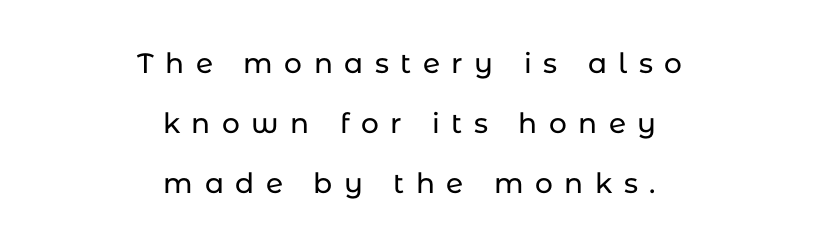
{"serif": "no", "italic": "no", "width": "normal", "stroke_contrast": "low", "x_height": "medium", "monospaced": "no", "underline": "no", "align": "center", "line_spacing": "loose", "line_spacing_ratio": 2.15, "letter_spacing": "wide", "letter_spacing_em": 0.41, "glyph_px": 28}
